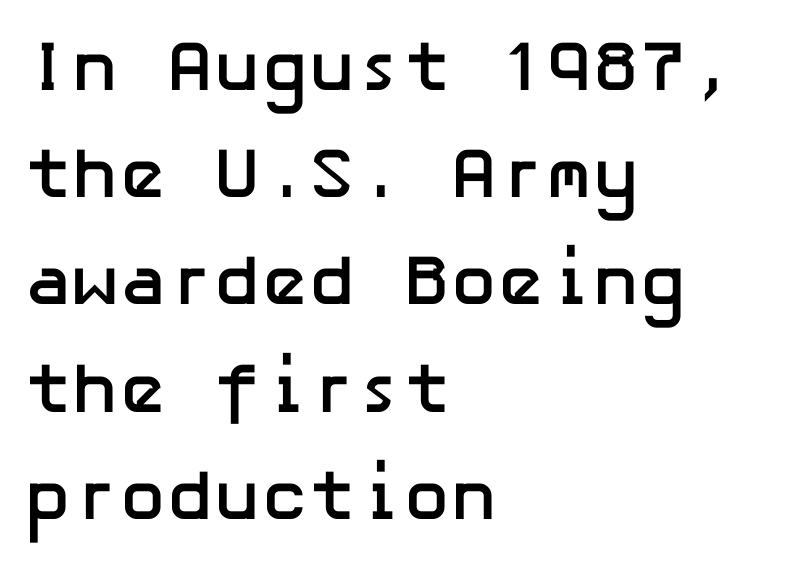
Q: Is the text bold? A: Yes.
Q: Is the text italic (slanted)? A: No, it is upright.
Q: Is the typeface a serif or a sans-serif typeface? A: Sans-serif.
Q: Is the text underlined? A: No.
Q: How is the paragraph aligned? A: Left-aligned.
Q: Is the spacing between letters normal or unusually wide? A: Normal.
Q: Is the spacing between lines tight, normal or loose? A: Normal.
Q: Width (condensed, normal, or wide)? A: Normal.
Q: Stroke contrast? A: Low.
Q: x-height? A: Medium.
